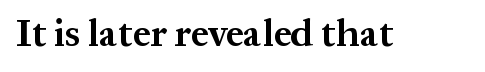
The letters sit at their default tracking, neither squeezed nor spread. Yep, those are serifs on the letters. Do the letters lean? They stand straight. The letters advance in unequal steps, a hallmark of proportional type.
